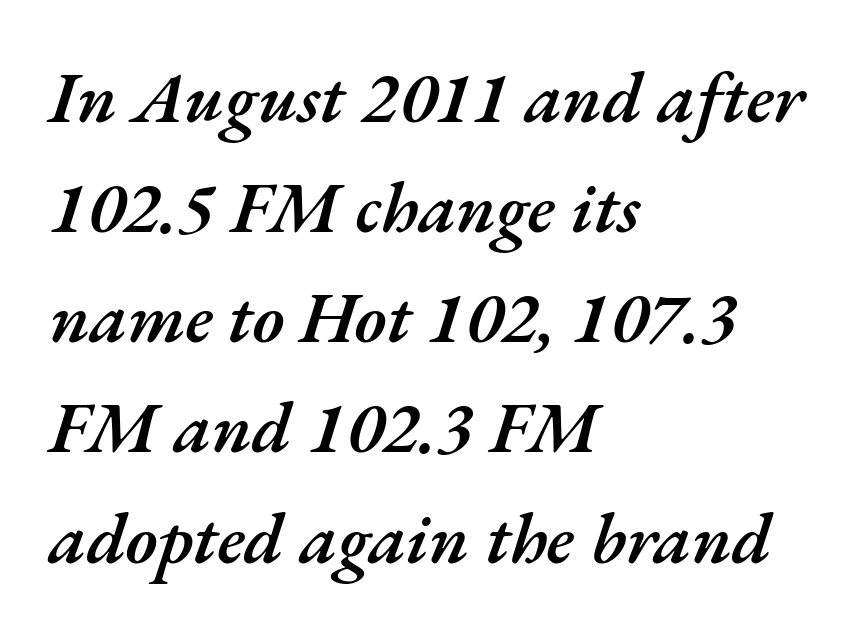
Q: Is the text bold? A: Semi-bold.
Q: Is the text italic (slanted)? A: Yes, it leans right by about 17 degrees.
Q: Is the text underlined? A: No.
Q: How is the paragraph aligned? A: Left-aligned.
Q: Is the spacing between letters normal or unusually wide? A: Normal.
Q: Is the spacing between lines tight, normal or loose? A: Normal.
Q: Width (condensed, normal, or wide)? A: Normal.
Q: Stroke contrast? A: Medium.
Q: x-height? A: Small.
Q: Monospaced? A: No.
